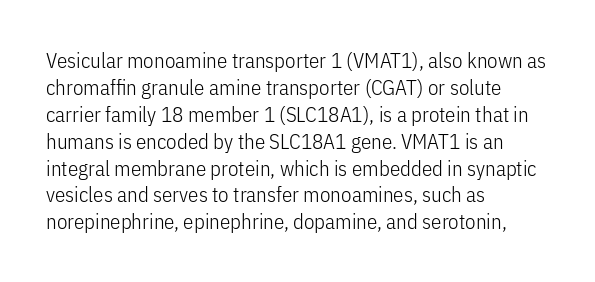
Q: Is the text bold? A: No.
Q: Is the text italic (slanted)? A: No, it is upright.
Q: Is the text underlined? A: No.
Q: How is the paragraph aligned? A: Left-aligned.
Q: Is the spacing between letters normal or unusually wide? A: Normal.
Q: Is the spacing between lines tight, normal or loose? A: Normal.
